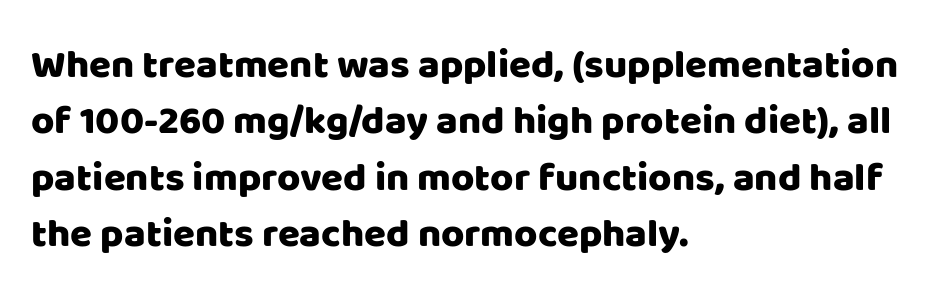
The image shows 40 px sans-serif type, upright; set left-aligned, normal line spacing (1.41x), normal letter spacing, not underlined; low stroke contrast and a large x-height.
